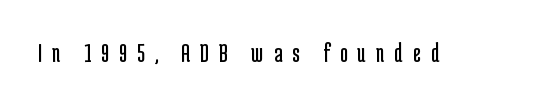
{"serif": "no", "italic": "no", "bold": "no", "weight": "regular", "width": "condensed", "stroke_contrast": "low", "x_height": "medium", "monospaced": "no", "underline": "no", "letter_spacing": "wide", "letter_spacing_em": 0.35, "glyph_px": 28}
